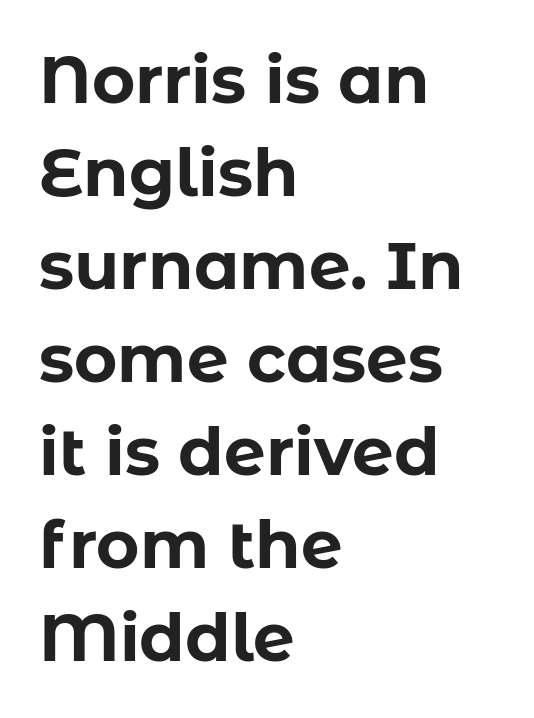
A sans-serif font was chosen for this passage. Posture: upright roman. Every letter is thick-stroked: bold, no question. Here the designer chose a conventional face with non-uniform glyph widths. Check under the words: just untouched page. Line starts are locked; line ends wander.
